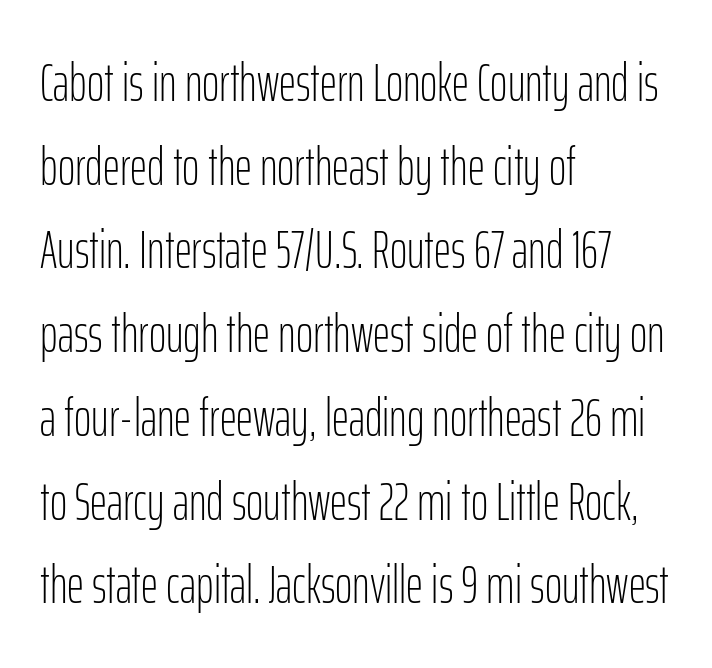
{"serif": "no", "italic": "no", "bold": "no", "weight": "light", "width": "condensed", "stroke_contrast": "low", "x_height": "medium", "monospaced": "no", "underline": "no", "align": "left", "line_spacing": "normal", "line_spacing_ratio": 1.58, "letter_spacing": "normal", "letter_spacing_em": 0.0, "glyph_px": 53}
